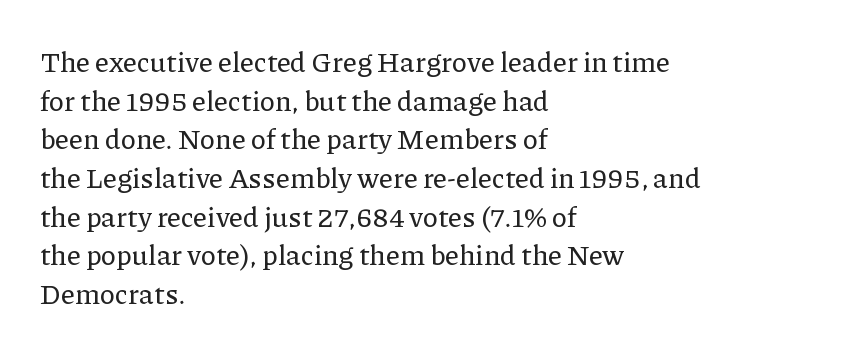
Q: Is the text italic (slanted)? A: No, it is upright.
Q: Is the typeface a serif or a sans-serif typeface? A: Serif.
Q: Is the text underlined? A: No.
Q: How is the paragraph aligned? A: Left-aligned.
Q: Is the spacing between letters normal or unusually wide? A: Normal.
Q: Is the spacing between lines tight, normal or loose? A: Normal.
Q: Width (condensed, normal, or wide)? A: Normal.
Q: Stroke contrast? A: Low.
Q: x-height? A: Medium.
Q: Monospaced? A: No.
